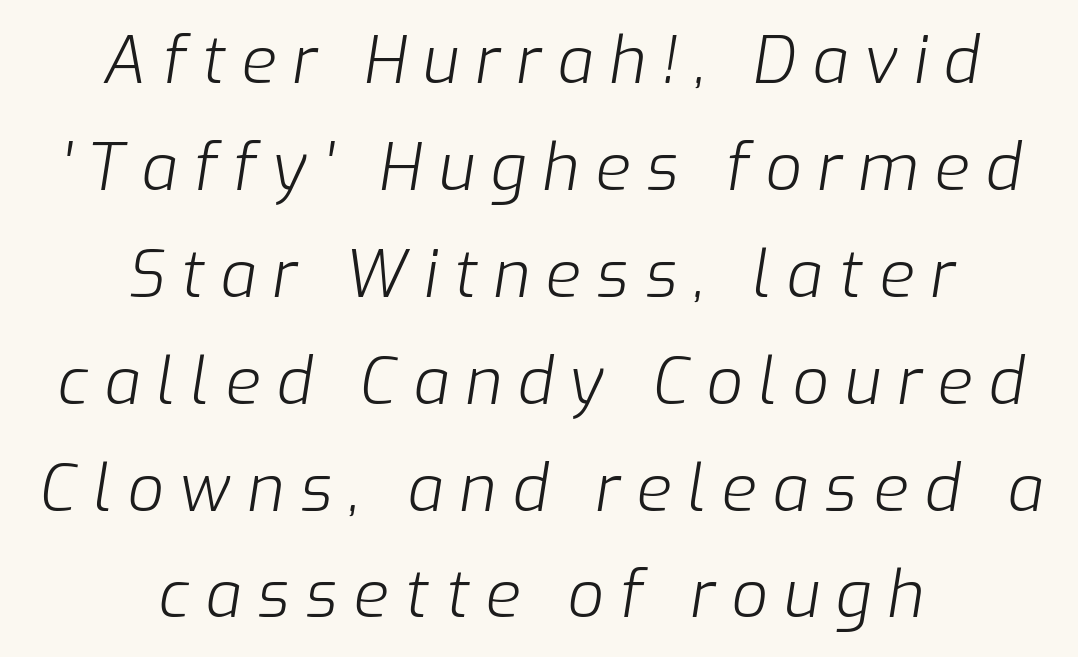
Every row of glyphs is offset so its center matches the block's center. Honestly, the row spacing looks completely unremarkable. A typesetter would call this proportional, since set widths differ per character. You can tell it's italic because the verticals aren't actually vertical. Between one letter and the next there's a generous, obvious gap.
